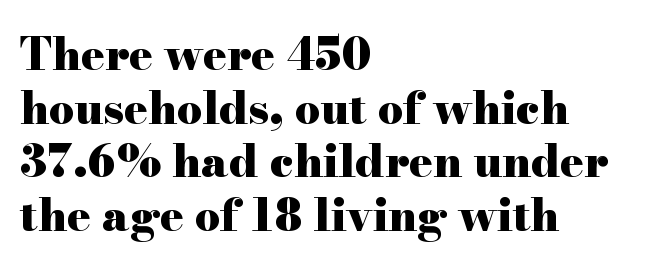
The image shows 44 px heavy, wide serif type, upright; set left-aligned, line spacing 1.22x, normal letter spacing, not underlined; high stroke contrast and a small x-height.
